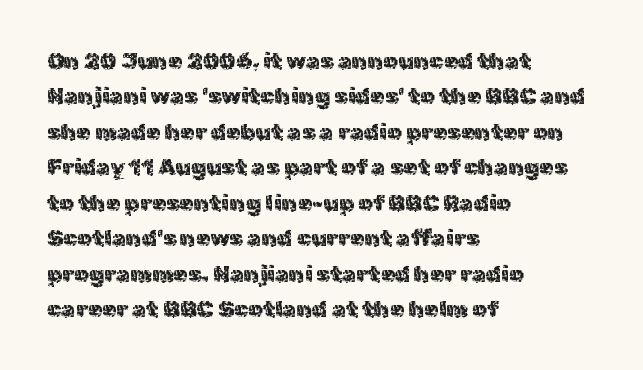
The image shows 23 px text type, upright; set left-aligned, normal line spacing (1.54x), normal letter spacing, not underlined.
